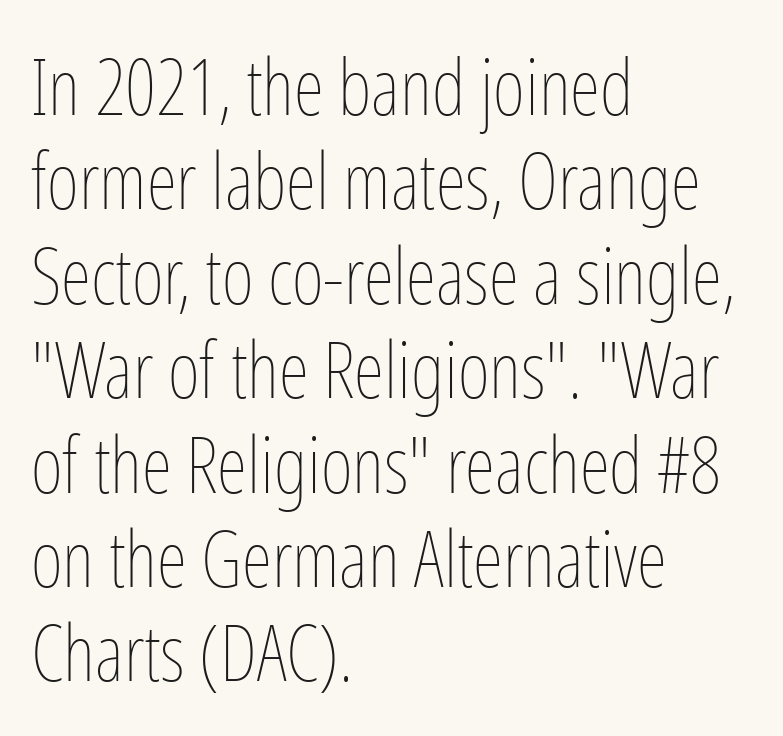
Q: Is the text bold? A: No.
Q: Is the text italic (slanted)? A: No, it is upright.
Q: Is the text underlined? A: No.
Q: How is the paragraph aligned? A: Left-aligned.
Q: Is the spacing between letters normal or unusually wide? A: Normal.
Q: Width (condensed, normal, or wide)? A: Condensed.
Q: Stroke contrast? A: Low.
Q: x-height? A: Medium.
Q: Monospaced? A: No.
